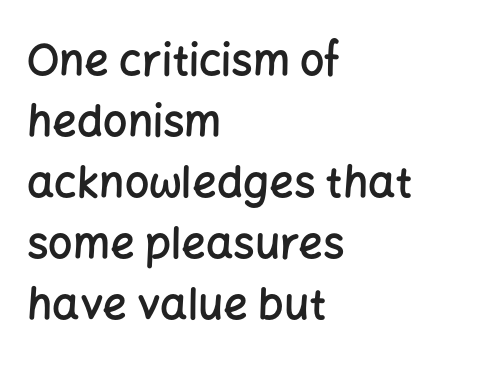
In terms of posture, this sample is upright. What stands out about the letter spacing? Nothing — it is the standard amount. The typesetting leans somewhat heavy: a semibold. Is this a fixed-width face? No — the glyphs have proportional, varying widths.
